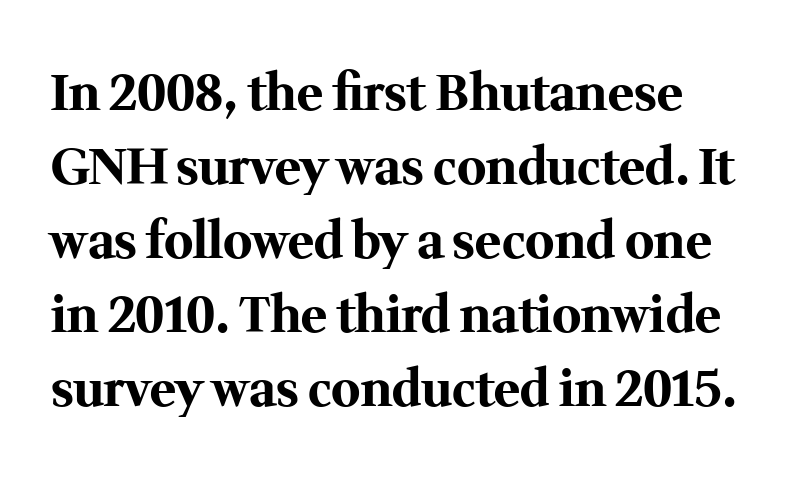
The face used here is seriffed, in the tradition of book romans. Unlike italic type, these characters show no tilt at all. The line-height multiplier appears to be the usual default. Character widths vary here, with narrow letters taking less room than wide ones. The foot of each line stays bare and open.
